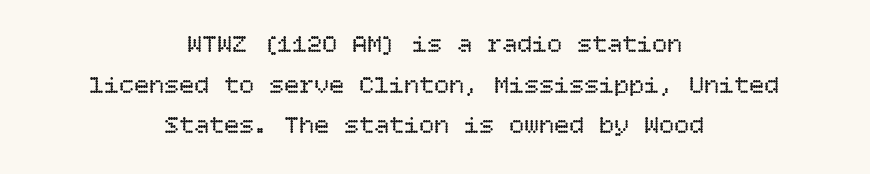
{"italic": "no", "bold": "no", "underline": "no", "align": "center", "line_spacing": "normal", "line_spacing_ratio": 1.63, "letter_spacing": "normal", "letter_spacing_em": 0.0, "glyph_px": 25}
